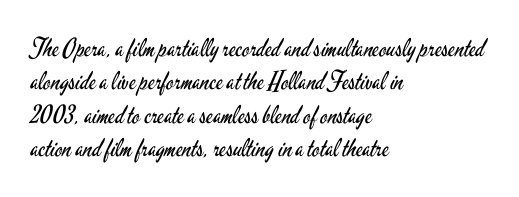
{"bold": "no", "underline": "no", "align": "left", "line_spacing": "normal", "line_spacing_ratio": 1.34, "letter_spacing": "normal", "letter_spacing_em": 0.0, "glyph_px": 25}
